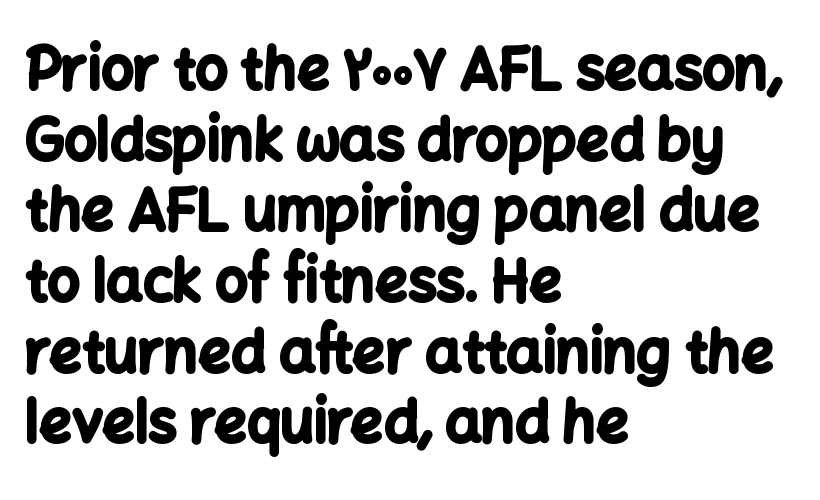
A clean baseline with only descenders dipping below it. The passage shown is typed in a proportional face where columns would drift. Does the type have serifs? No, each stem ends abruptly. Horizontal alignment here is leftward, the default for most running prose. It's the straight-up-and-down kind of type.
